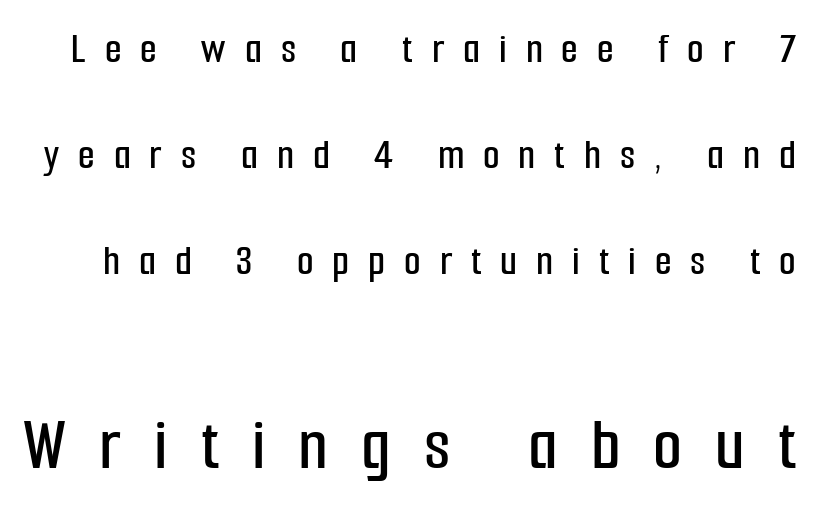
Q: Is the text italic (slanted)? A: No, it is upright.
Q: Is the typeface a serif or a sans-serif typeface? A: Sans-serif.
Q: Is the text underlined? A: No.
Q: Is the spacing between letters normal or unusually wide? A: Unusually wide.
Q: Is the spacing between lines tight, normal or loose? A: Loose.
Q: Which block of text is set in a larger size, the first (top) or the second (bottom)? A: The second (bottom) one.
Q: Width (condensed, normal, or wide)? A: Condensed.
Q: Stroke contrast? A: Low.
Q: x-height? A: Medium.
Q: Monospaced? A: No.
